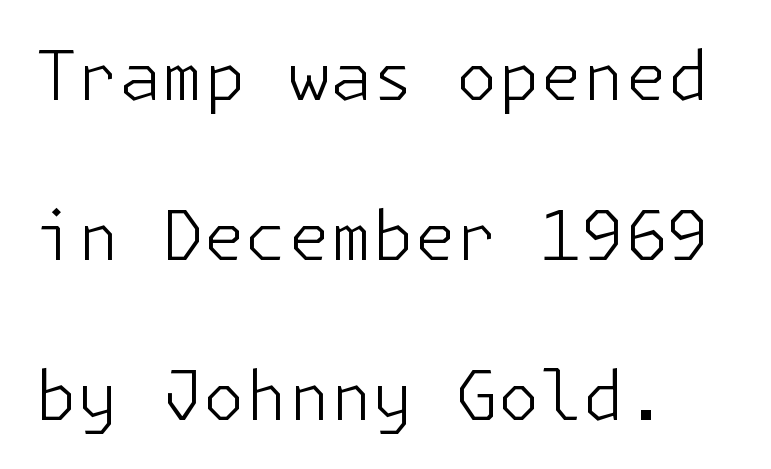
{"serif": "no", "italic": "no", "bold": "no", "weight": "light", "width": "normal", "stroke_contrast": "low", "x_height": "medium", "underline": "no", "line_spacing": "loose", "line_spacing_ratio": 2.35, "letter_spacing": "normal", "letter_spacing_em": 0.0, "glyph_px": 68}
